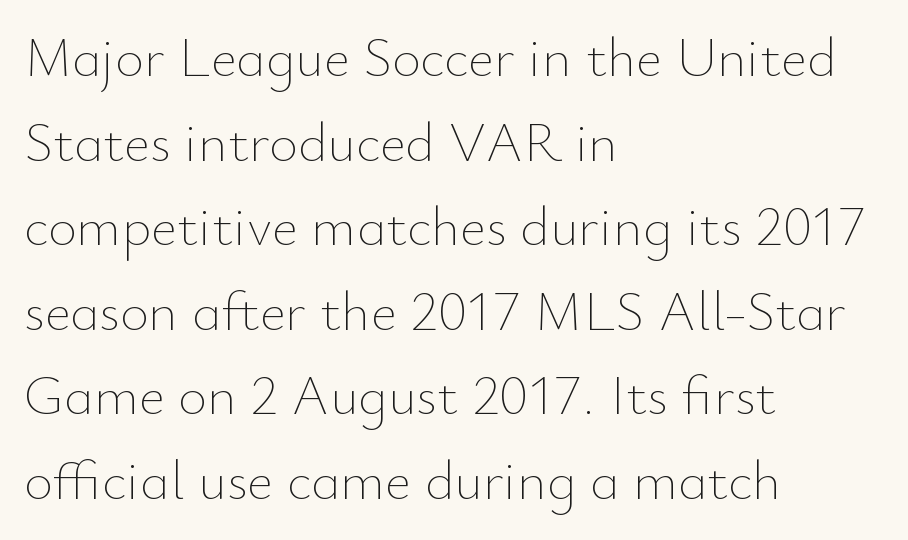
Q: Is the text bold? A: No.
Q: Is the text italic (slanted)? A: No, it is upright.
Q: Is the text underlined? A: No.
Q: How is the paragraph aligned? A: Left-aligned.
Q: Is the spacing between letters normal or unusually wide? A: Normal.
Q: Is the spacing between lines tight, normal or loose? A: Normal.
Q: Width (condensed, normal, or wide)? A: Normal.
Q: Stroke contrast? A: Low.
Q: x-height? A: Small.
Q: Monospaced? A: No.
